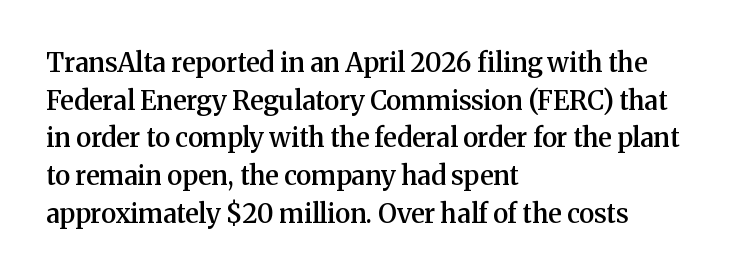
{"italic": "no", "bold": "semi", "underline": "no", "align": "left", "line_spacing": "normal", "line_spacing_ratio": 1.45, "letter_spacing": "normal", "letter_spacing_em": 0.0, "glyph_px": 26}
